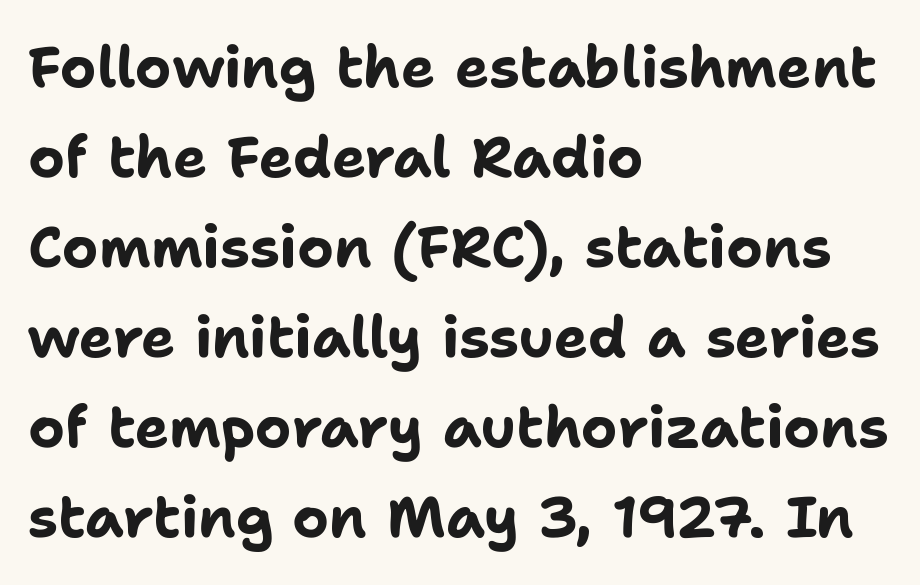
Q: Is the text bold? A: Yes.
Q: Is the text italic (slanted)? A: No, it is upright.
Q: Is the typeface a serif or a sans-serif typeface? A: Sans-serif.
Q: Is the text underlined? A: No.
Q: How is the paragraph aligned? A: Left-aligned.
Q: Is the spacing between letters normal or unusually wide? A: Normal.
Q: Is the spacing between lines tight, normal or loose? A: Normal.
Q: Width (condensed, normal, or wide)? A: Normal.
Q: Stroke contrast? A: Low.
Q: x-height? A: Medium.
Q: Monospaced? A: No.
